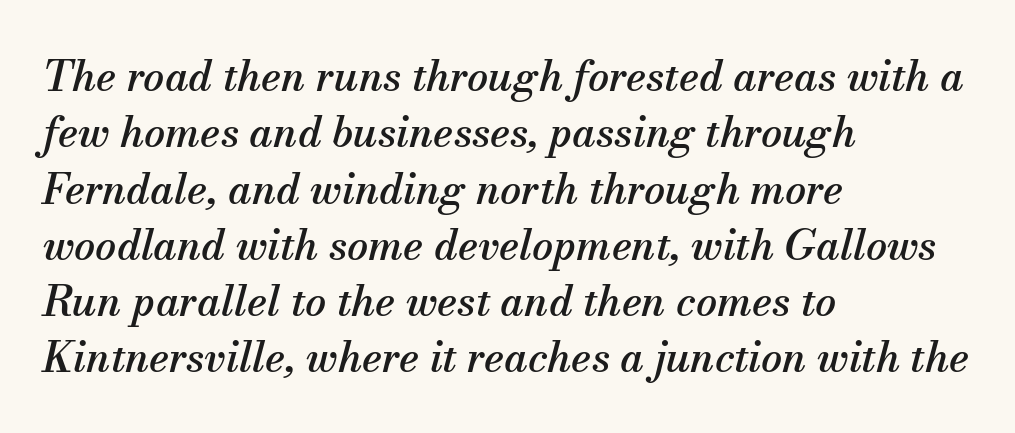
The passage shown is typed in a proportional face where columns would drift. The foot of each line stays bare and open. Italic: yes, the glyphs are oblique. Type style note: has serifs. A classic flush-left, rag-right setting is used for this passage.
